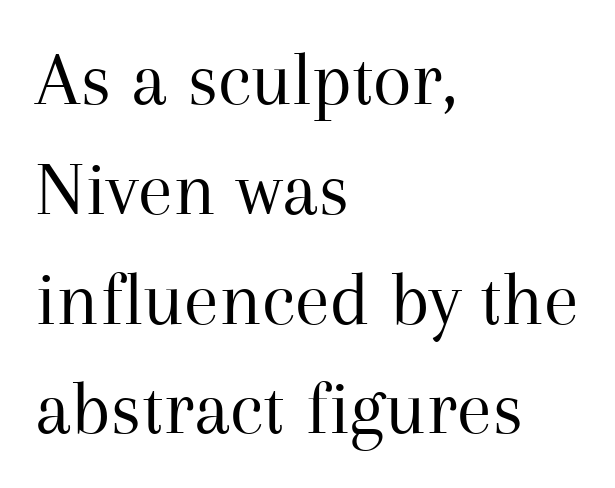
The image shows 79 px regular-weight serif type, upright; set left-aligned, normal line spacing (1.39x), normal letter spacing, not underlined; medium stroke contrast and a medium x-height.
